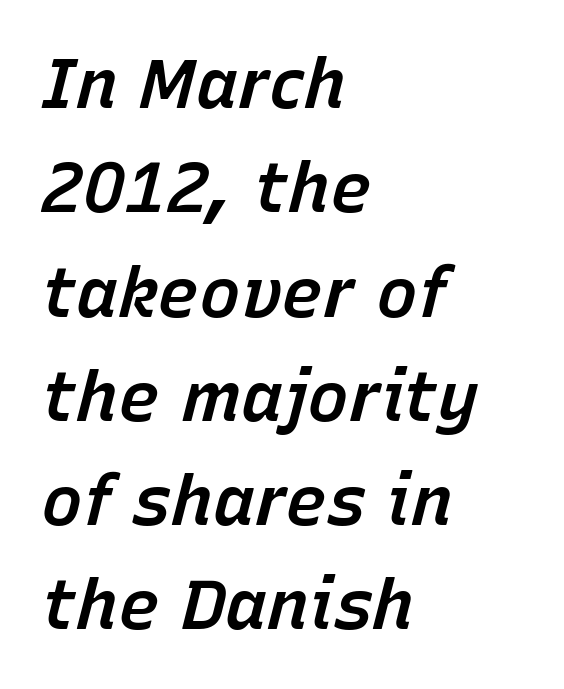
Q: Is the text bold? A: Semi-bold.
Q: Is the text italic (slanted)? A: Yes, it leans right by about 15 degrees.
Q: Is the text underlined? A: No.
Q: How is the paragraph aligned? A: Left-aligned.
Q: Is the spacing between letters normal or unusually wide? A: Normal.
Q: Is the spacing between lines tight, normal or loose? A: Normal.
Q: Width (condensed, normal, or wide)? A: Normal.
Q: Stroke contrast? A: Low.
Q: x-height? A: Medium.
Q: Monospaced? A: No.
